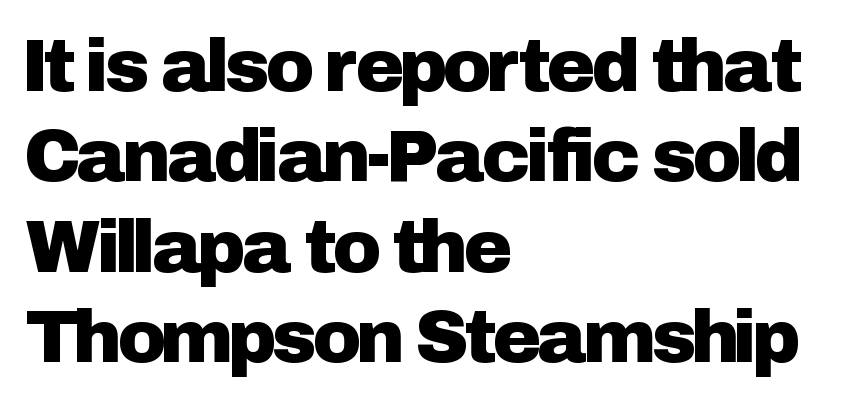
Here the glyphs are tracked normally, forming tight word shapes. Each letter's strokes conclude bluntly, with no projecting serifs. The letters advance in unequal steps, a hallmark of proportional type. Horizontally, the lines are justified to the leading edge only. The words here are not underlined. The axis of the letterforms is exactly vertical.
